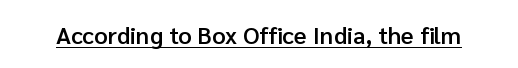
{"italic": "no", "bold": "semi", "underline": "yes", "letter_spacing": "normal", "letter_spacing_em": 0.0, "glyph_px": 24}
